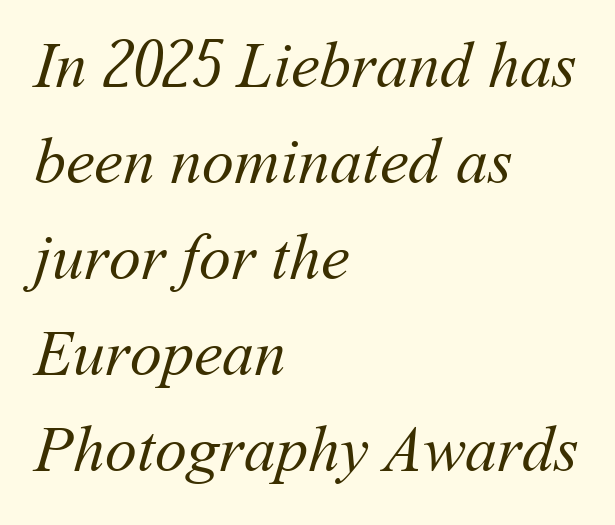
These glyphs show unthickened strokes, regular width or finer. Leftover space on each line is placed entirely after the last word. Varying glyph widths throughout — classic text-font behaviour. A clean baseline with only descenders dipping below it.
